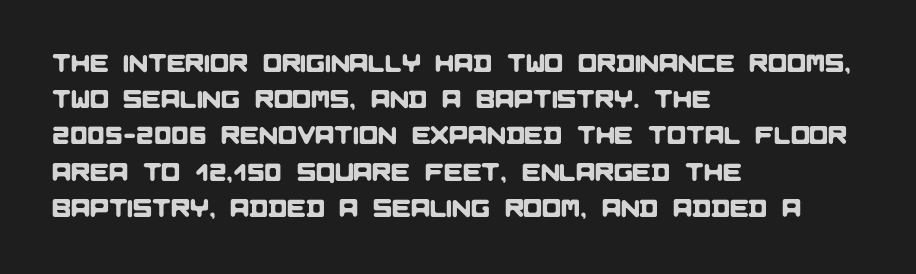
The face used here is rendered with its standard letterfit. Regarding leading, the lines here are spaced in the standard way. Visually the block forms a straight wall on the left and a jagged coastline on the right. The words here are not underlined.
